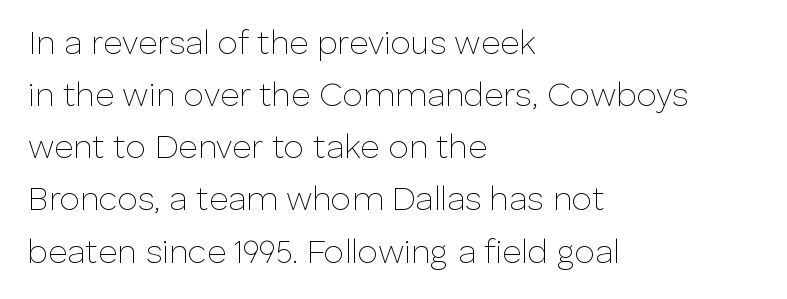
The image shows 33 px thin sans-serif type, upright; set left-aligned, normal line spacing (1.58x), normal letter spacing, not underlined; low stroke contrast and a medium x-height.
